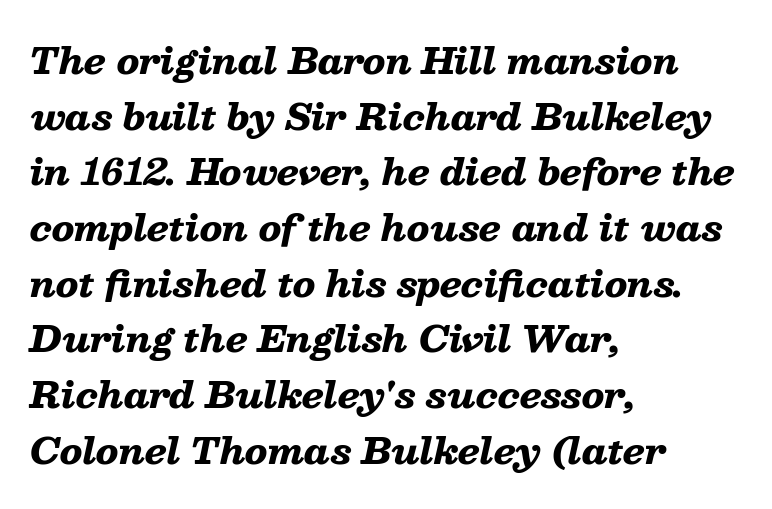
{"italic": "yes", "lean": "right", "slant_degrees": 13, "bold": "yes", "weight": "heavy", "width": "wide", "stroke_contrast": "low", "x_height": "medium", "monospaced": "no", "underline": "no", "align": "left", "line_spacing": "normal", "line_spacing_ratio": 1.59, "letter_spacing": "normal", "letter_spacing_em": 0.0, "glyph_px": 35}
